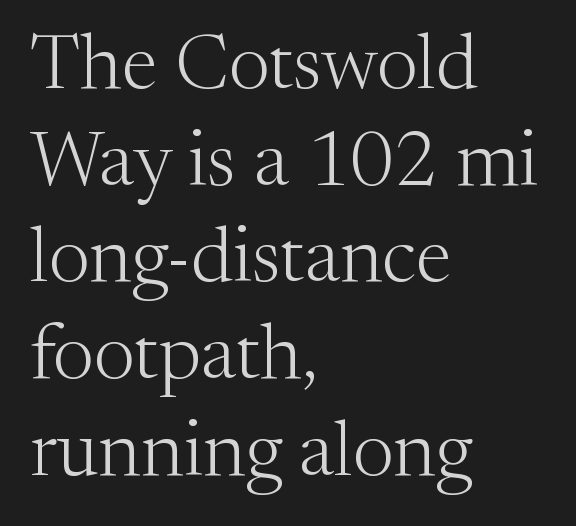
Q: Is the text bold? A: No.
Q: Is the text italic (slanted)? A: No, it is upright.
Q: Is the typeface a serif or a sans-serif typeface? A: Serif.
Q: Is the text underlined? A: No.
Q: How is the paragraph aligned? A: Left-aligned.
Q: Is the spacing between letters normal or unusually wide? A: Normal.
Q: Width (condensed, normal, or wide)? A: Normal.
Q: Stroke contrast? A: Medium.
Q: x-height? A: Medium.
Q: Monospaced? A: No.
